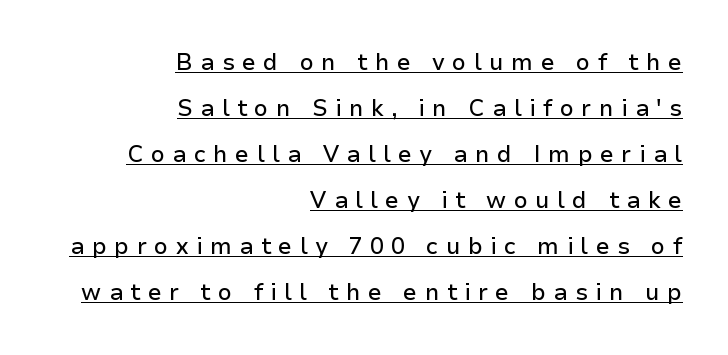
The block of text is sparse from top to bottom, with ample space between rows. The lines are quadded right. Notice how the stems are strictly vertical — no italics here. Underlining? Definitely there.
